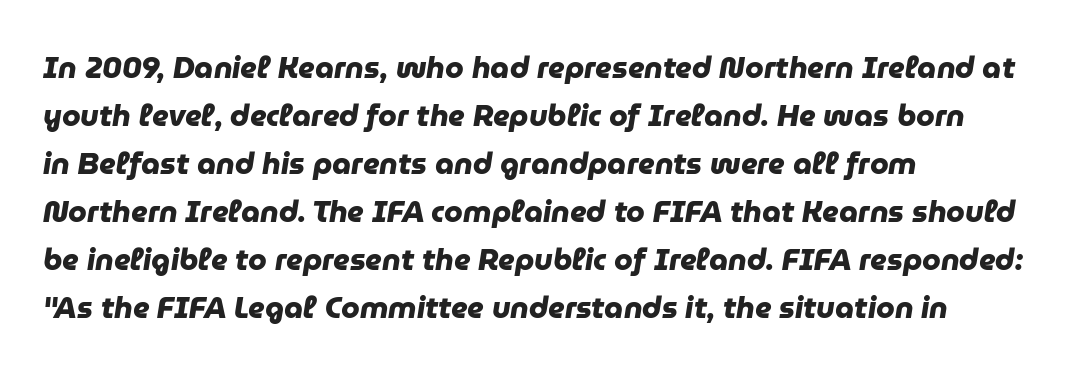
The leading is moderate, giving the passage an even texture. Typographically, this falls in the sans-serif category. Nobody touched the tracking dial on this one. Thick stems and heavy bowls — unmistakably bold. Leftover space on each line is placed entirely after the last word. Glance below the letters and you will spot only blank space.
